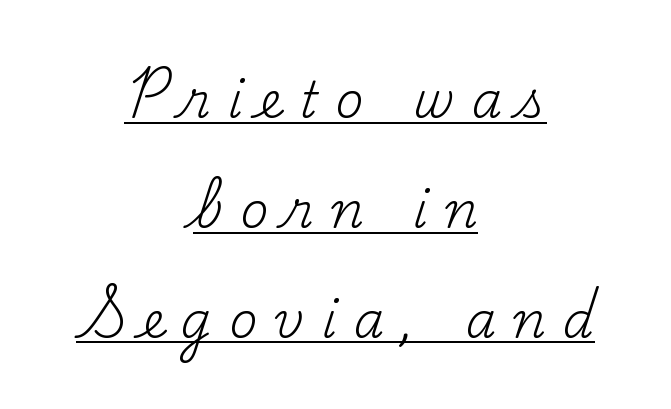
The image shows 49 px regular-weight serif type; set centered, loose line spacing (2.24x), unusually wide letter spacing (+0.35 em), underlined; medium stroke contrast and a small x-height.
